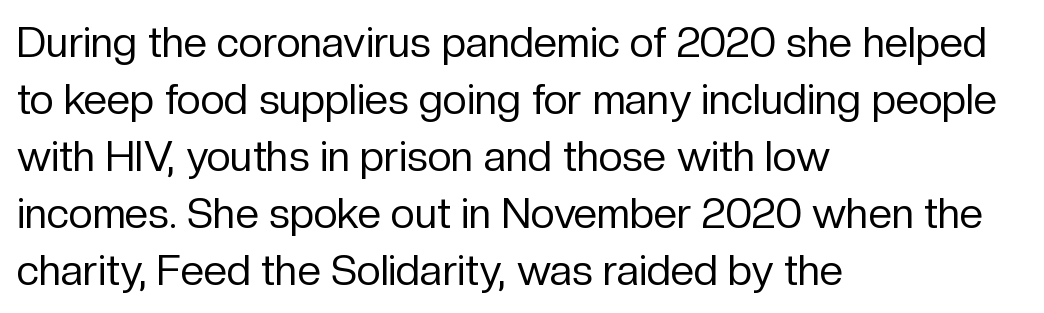
Q: Is the text bold? A: No.
Q: Is the text italic (slanted)? A: No, it is upright.
Q: Is the typeface a serif or a sans-serif typeface? A: Sans-serif.
Q: Is the text underlined? A: No.
Q: How is the paragraph aligned? A: Left-aligned.
Q: Is the spacing between letters normal or unusually wide? A: Normal.
Q: Is the spacing between lines tight, normal or loose? A: Normal.
Q: Width (condensed, normal, or wide)? A: Normal.
Q: Stroke contrast? A: Low.
Q: x-height? A: Medium.
Q: Monospaced? A: No.
